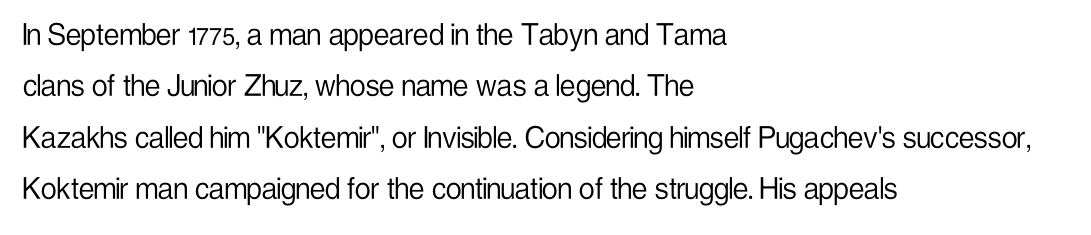
In terms of letterform style, serifs are entirely absent. A typesetter would mark this as roman, not italic. The rendering uses natural spacing where letterforms have individual widths. The area under the type is left untouched. Stems here are at most as thick as an everyday book face. Left-aligned paragraph, ragged on the right.
